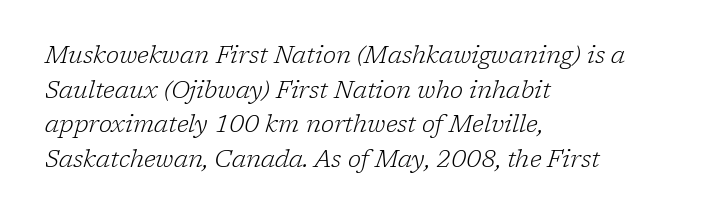
These glyphs show unthickened strokes, regular width or finer. Observe the ordinary spacing: letters are neighbours, not strangers. The setting favours the left margin, as ordinary paragraphs usually do. Italic: yes, the glyphs are oblique.
